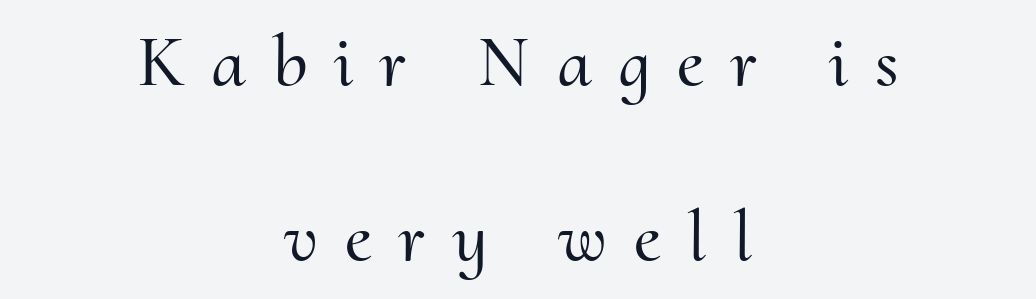
The rag falls on both sides of this text block equally. The letters stand upright; this is a roman face. Note: serifs present on the glyphs. Underline: absent.
